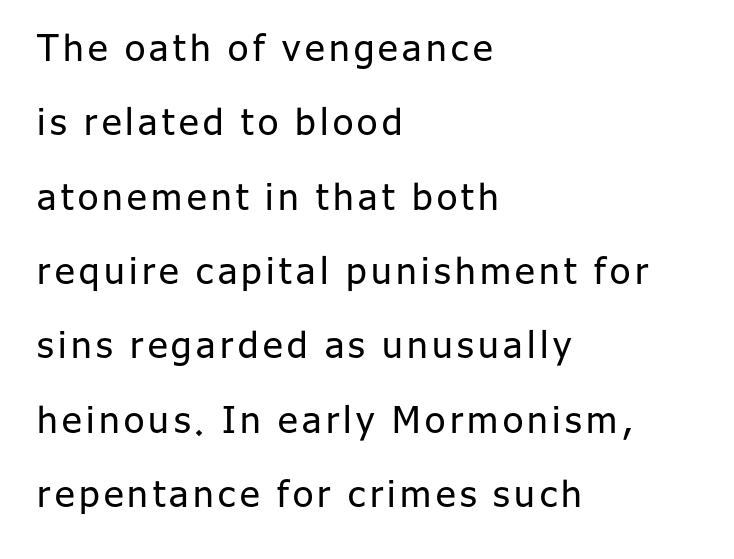
The image shows 37 px regular-weight sans-serif type, upright; set left-aligned, loose line spacing (2.01x), not underlined; low stroke contrast and a medium x-height.
